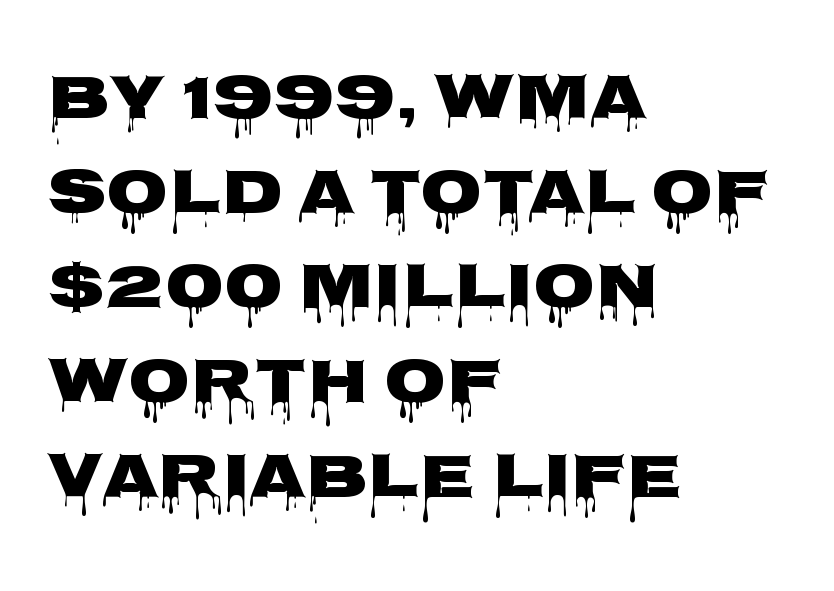
The image shows 64 px heavy, wide sans-serif type, upright; set left-aligned, normal line spacing (1.48x), normal letter spacing, not underlined; low stroke contrast and a large x-height.
